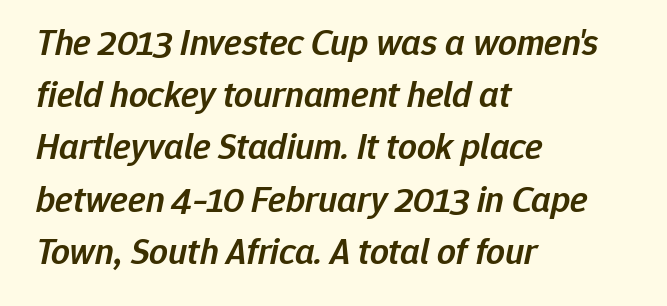
The image shows 37 px semibold type, italic (leaning right); set left-aligned, normal line spacing (1.41x), normal letter spacing, not underlined; low stroke contrast and a medium x-height.
